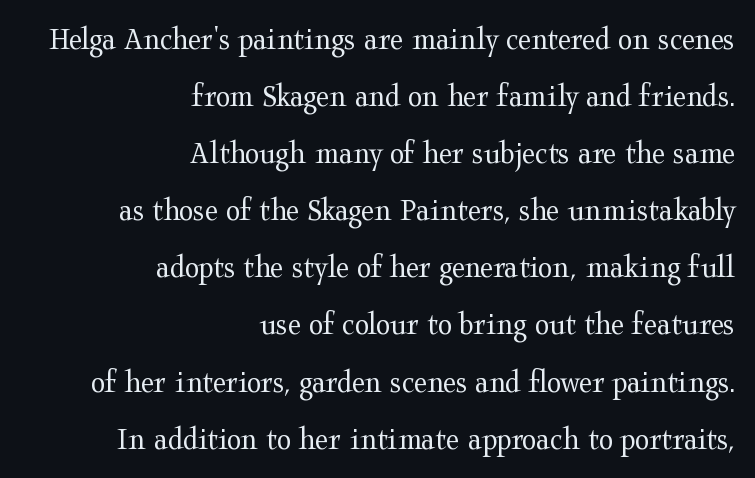
The image shows 33 px regular-weight, wide serif type, upright; set right-aligned, line spacing 1.73x, normal letter spacing, not underlined; medium stroke contrast and a medium x-height.
